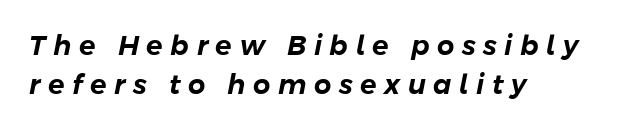
Q: Is the text italic (slanted)? A: Yes, it leans right by about 11 degrees.
Q: Is the text underlined? A: No.
Q: How is the paragraph aligned? A: Left-aligned.
Q: Is the spacing between letters normal or unusually wide? A: Unusually wide.
Q: Is the spacing between lines tight, normal or loose? A: Normal.
